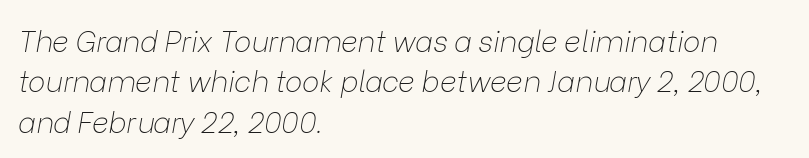
Q: Is the text bold? A: No.
Q: Is the text italic (slanted)? A: Yes, it leans right by about 9 degrees.
Q: Is the text underlined? A: No.
Q: How is the paragraph aligned? A: Left-aligned.
Q: Is the spacing between letters normal or unusually wide? A: Normal.
Q: Is the spacing between lines tight, normal or loose? A: Normal.
Q: Width (condensed, normal, or wide)? A: Normal.
Q: Stroke contrast? A: Low.
Q: x-height? A: Medium.
Q: Monospaced? A: No.
